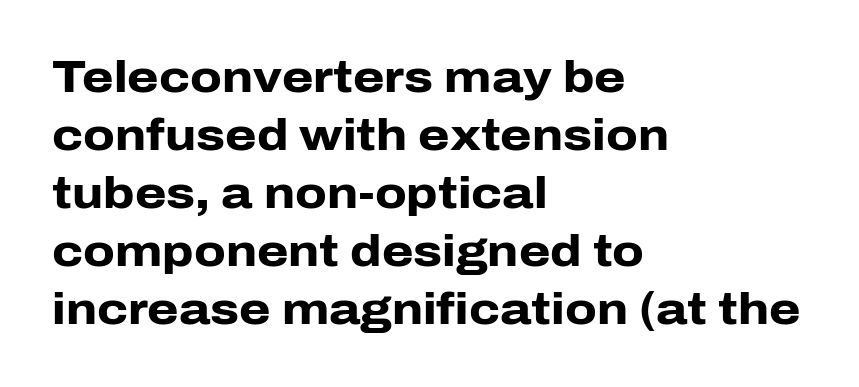
{"serif": "no", "italic": "no", "bold": "yes", "weight": "heavy", "width": "normal", "stroke_contrast": "low", "x_height": "medium", "monospaced": "no", "underline": "no", "align": "left", "line_spacing": "normal", "line_spacing_ratio": 1.29, "letter_spacing": "normal", "letter_spacing_em": 0.0, "glyph_px": 45}
